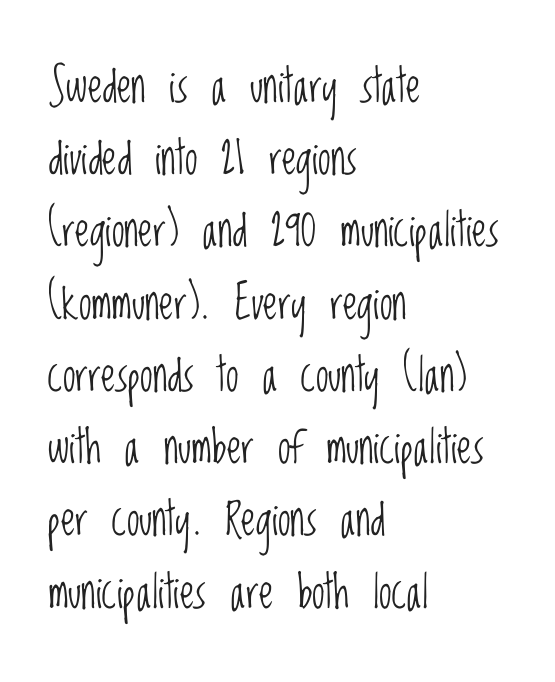
Q: Is the text bold? A: No.
Q: Is the text italic (slanted)? A: No, it is upright.
Q: Is the typeface a serif or a sans-serif typeface? A: Sans-serif.
Q: Is the text underlined? A: No.
Q: How is the paragraph aligned? A: Left-aligned.
Q: Is the spacing between letters normal or unusually wide? A: Normal.
Q: Is the spacing between lines tight, normal or loose? A: Normal.
Q: Width (condensed, normal, or wide)? A: Condensed.
Q: Stroke contrast? A: Low.
Q: x-height? A: Large.
Q: Monospaced? A: No.
